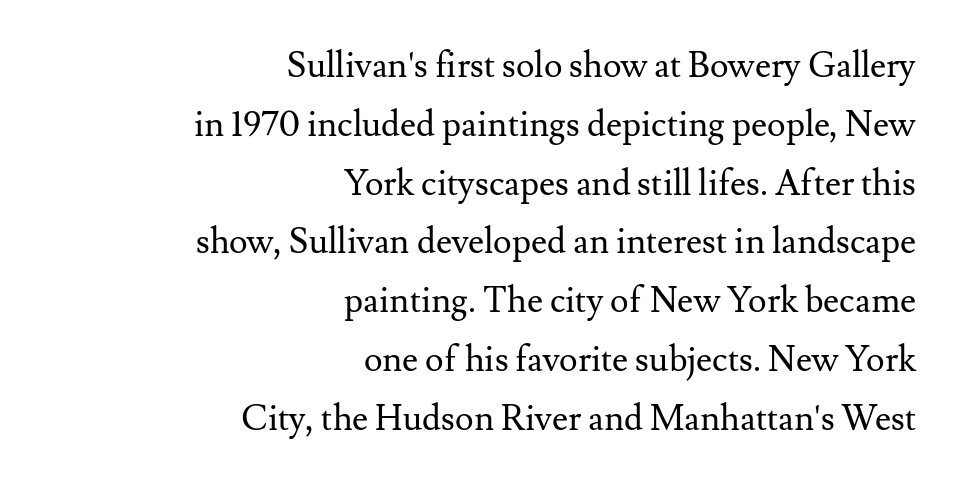
These lines are composed in type with serifs. The typesetting does not lean heavy: it is not bold. This sample uses an upright cut, with every glyph sitting square on the baseline. Line ends are locked; line starts wander.
